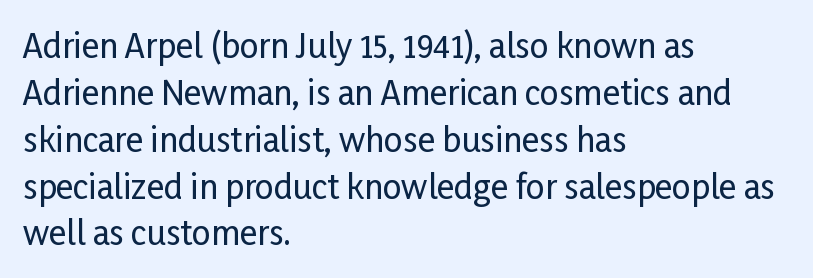
The image shows 33 px condensed sans-serif type, upright; set left-aligned, normal line spacing (1.42x), normal letter spacing, not underlined; low stroke contrast and a medium x-height.
